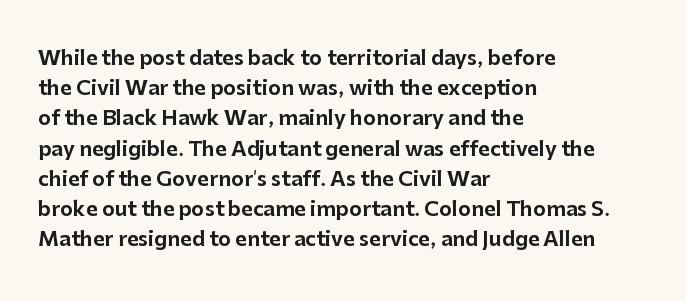
The image shows 20 px text type, upright; set left-aligned, normal line spacing (1.51x), normal letter spacing, not underlined.
